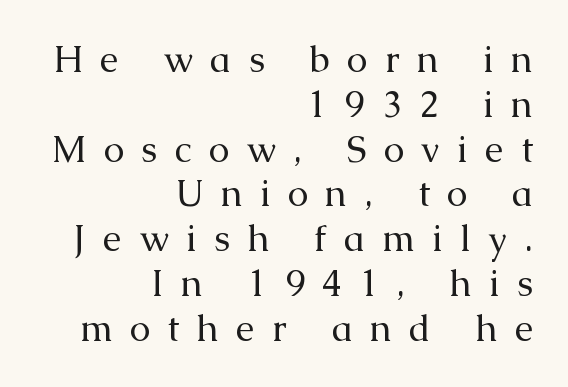
Between one letter and the next there's a generous, obvious gap. Looks like regular typesetting: each glyph gets only the width it needs. The space directly below the letters is spotless. Ordinary non-slanted type is in use. Right-aligned paragraph, ragged on the left.
